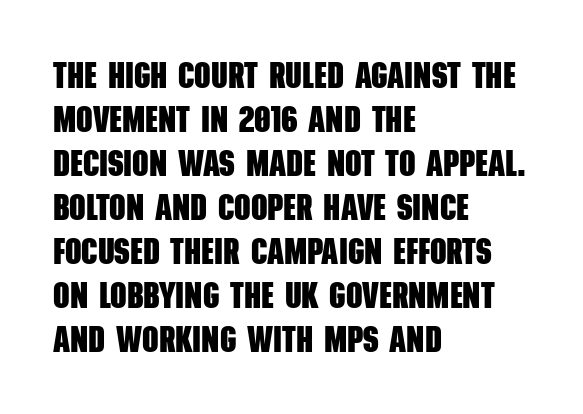
The image shows 36 px heavy, condensed sans-serif type; set left-aligned, line spacing 1.22x, normal letter spacing, not underlined; low stroke contrast and a large x-height.
